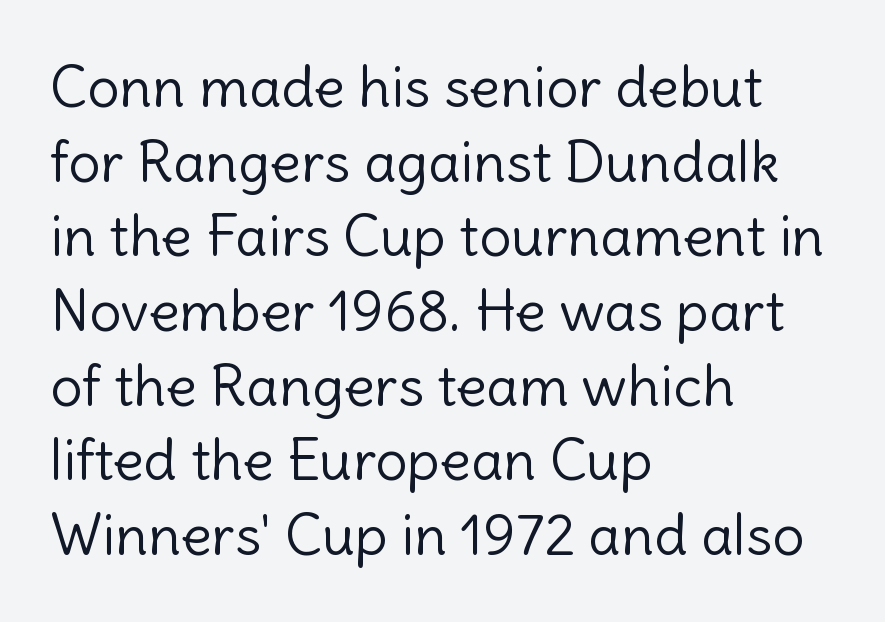
The space beneath each line is pristine and unruled. Words appear dense and cohesive because spacing is normal. Each letter's strokes conclude bluntly, with no projecting serifs. One-word summary of the alignment: left. Caption: face not bold, strokes unweighted.
